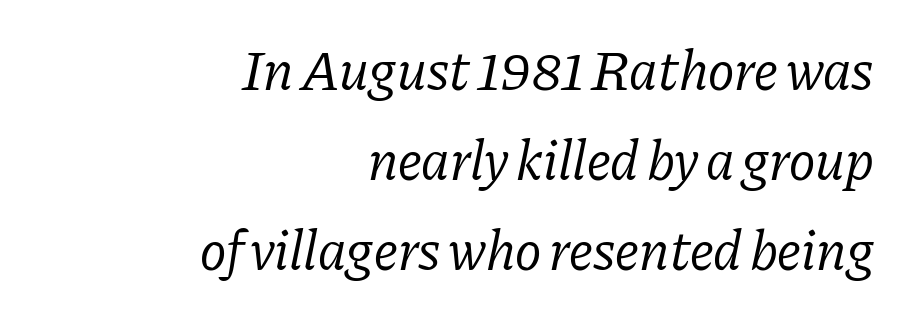
The lines in this sample share a right terminus and differ only in where they begin. Yep, those are serifs on the letters. Look at the tracking — it's just the regular setting, nothing added. The strokes carry an ordinary text weight at most.
